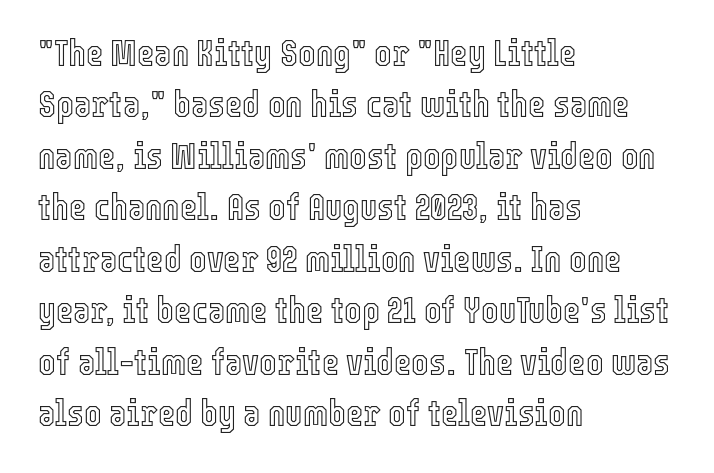
{"italic": "no", "width": "condensed", "x_height": "medium", "monospaced": "no", "underline": "no", "align": "left", "line_spacing": "normal", "line_spacing_ratio": 1.39, "letter_spacing": "normal", "letter_spacing_em": 0.0, "glyph_px": 37}
